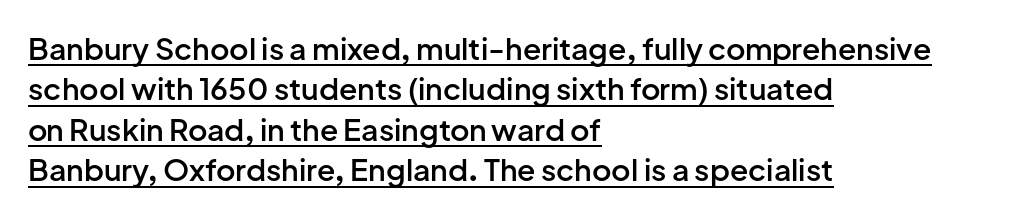
Q: Is the text bold? A: Semi-bold.
Q: Is the text italic (slanted)? A: No, it is upright.
Q: Is the typeface a serif or a sans-serif typeface? A: Sans-serif.
Q: Is the text underlined? A: Yes.
Q: How is the paragraph aligned? A: Left-aligned.
Q: Is the spacing between letters normal or unusually wide? A: Normal.
Q: Is the spacing between lines tight, normal or loose? A: Normal.
Q: Width (condensed, normal, or wide)? A: Normal.
Q: Stroke contrast? A: Low.
Q: x-height? A: Medium.
Q: Monospaced? A: No.
